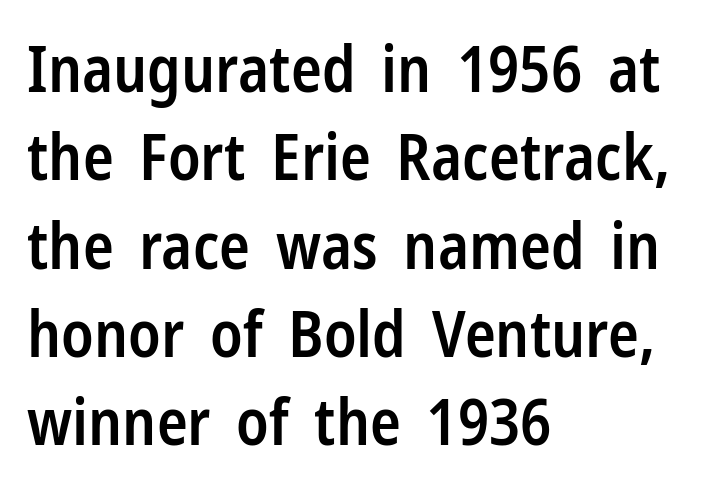
This is sans-serif lettering, the kind often seen on screens and signage. Posture: vertical. Summary of weight: moderately heavy, a semibold. All the whitespace from short lines collects on the right.
